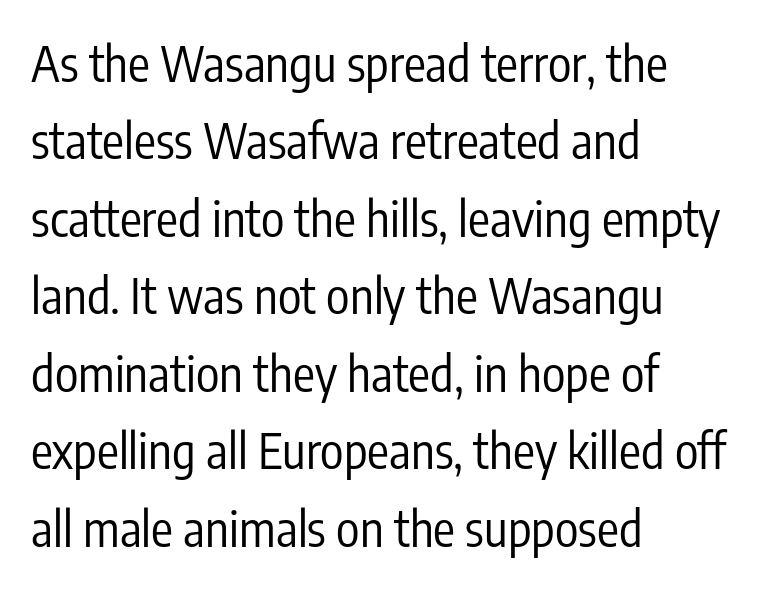
{"serif": "no", "italic": "no", "bold": "no", "weight": "regular", "width": "condensed", "stroke_contrast": "low", "x_height": "medium", "monospaced": "no", "underline": "no", "align": "left", "line_spacing": "normal", "line_spacing_ratio": 1.58, "letter_spacing": "normal", "letter_spacing_em": 0.0, "glyph_px": 49}
